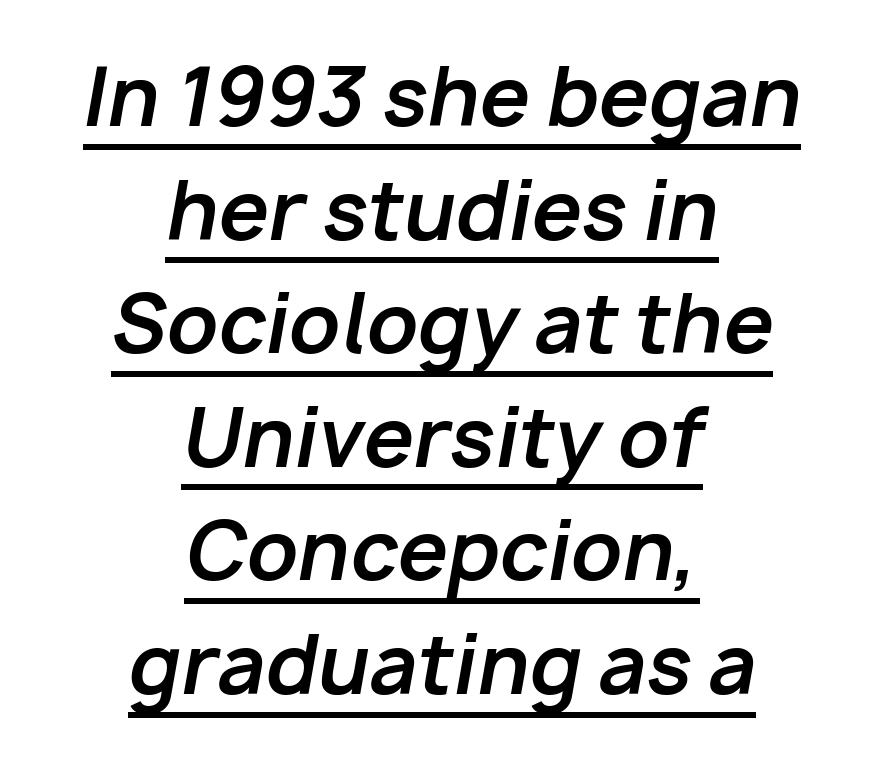
Q: Is the text bold? A: Yes.
Q: Is the text italic (slanted)? A: Yes, it leans right by about 10 degrees.
Q: Is the text underlined? A: Yes.
Q: How is the paragraph aligned? A: Centered.
Q: Is the spacing between letters normal or unusually wide? A: Normal.
Q: Is the spacing between lines tight, normal or loose? A: Normal.
Q: Width (condensed, normal, or wide)? A: Normal.
Q: Stroke contrast? A: Low.
Q: x-height? A: Medium.
Q: Monospaced? A: No.
